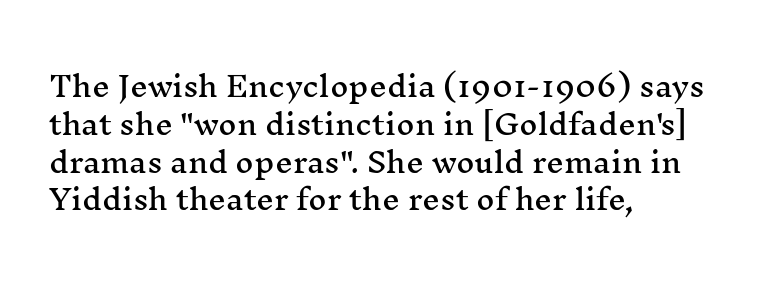
{"serif": "yes", "italic": "no", "width": "wide", "stroke_contrast": "medium", "x_height": "medium", "monospaced": "no", "underline": "no", "align": "left", "line_spacing": "normal", "line_spacing_ratio": 1.35, "letter_spacing": "normal", "letter_spacing_em": 0.0, "glyph_px": 28}
